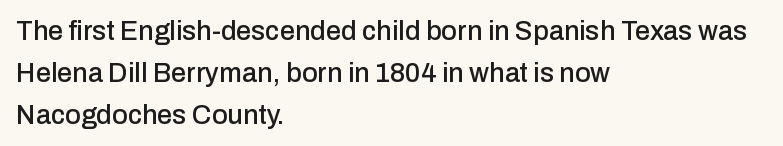
Q: Is the text italic (slanted)? A: No, it is upright.
Q: Is the text underlined? A: No.
Q: How is the paragraph aligned? A: Left-aligned.
Q: Is the spacing between letters normal or unusually wide? A: Normal.
Q: Is the spacing between lines tight, normal or loose? A: Normal.
